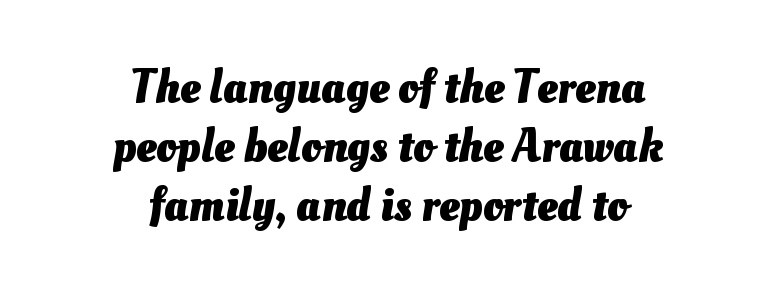
The lines sit at an ordinary, default distance from one another. Layout note: lines centered. What stands out about the letter spacing? Nothing — it is the standard amount. Proportional: the letters do not fall into vertical columns. These words are printed bold, with thick strokes throughout.
